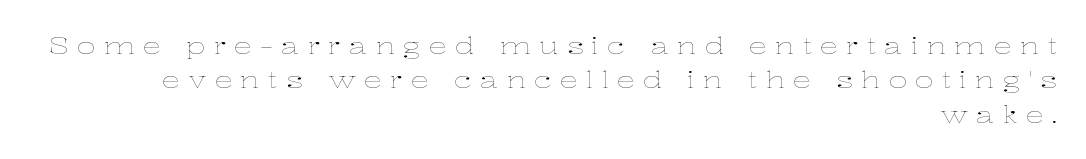
The image shows 23 px text type, upright; set right-aligned, normal line spacing (1.5x), unusually wide letter spacing (+0.35 em), not underlined.
